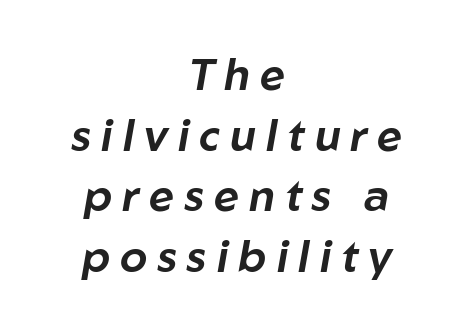
{"italic": "yes", "lean": "right", "slant_degrees": 10, "width": "normal", "stroke_contrast": "low", "x_height": "medium", "monospaced": "no", "underline": "no", "align": "center", "line_spacing": "normal", "line_spacing_ratio": 1.38, "letter_spacing": "wide", "letter_spacing_em": 0.23, "glyph_px": 44}
